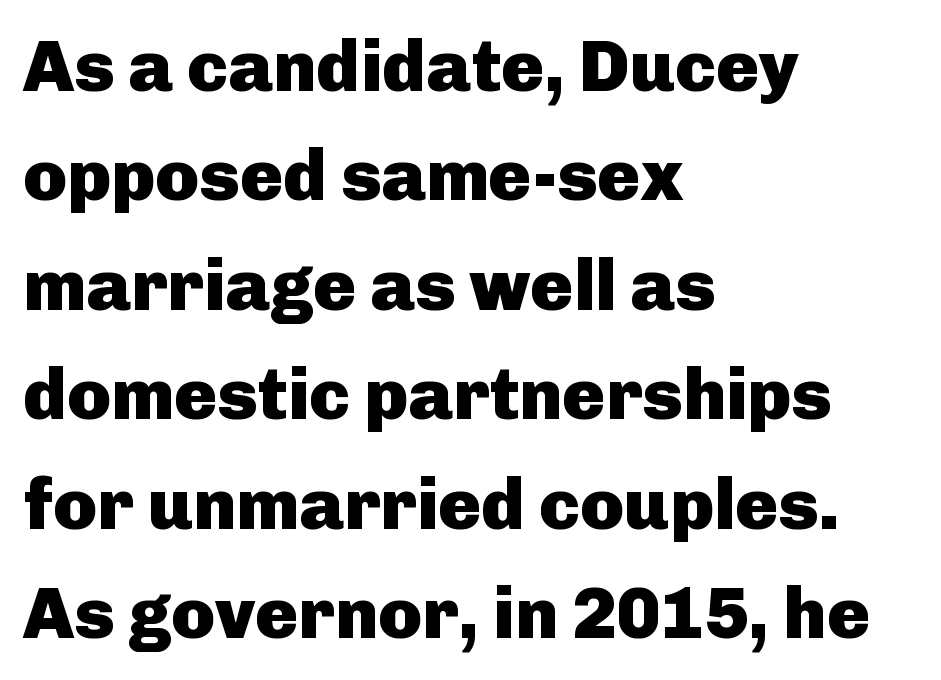
The image shows 72 px heavy sans-serif type, upright; set left-aligned, normal line spacing (1.52x), normal letter spacing, not underlined; low stroke contrast and a medium x-height.
